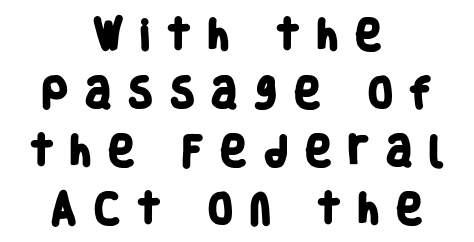
{"serif": "no", "bold": "yes", "weight": "heavy", "width": "condensed", "stroke_contrast": "low", "x_height": "large", "monospaced": "no", "underline": "no", "align": "center", "line_spacing_ratio": 1.71, "letter_spacing": "wide", "letter_spacing_em": 0.44, "glyph_px": 34}
